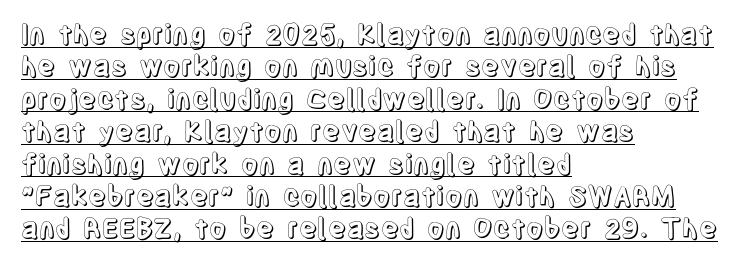
{"italic": "no", "underline": "yes", "align": "left", "line_spacing_ratio": 1.2, "letter_spacing": "normal", "letter_spacing_em": 0.0, "glyph_px": 27}
